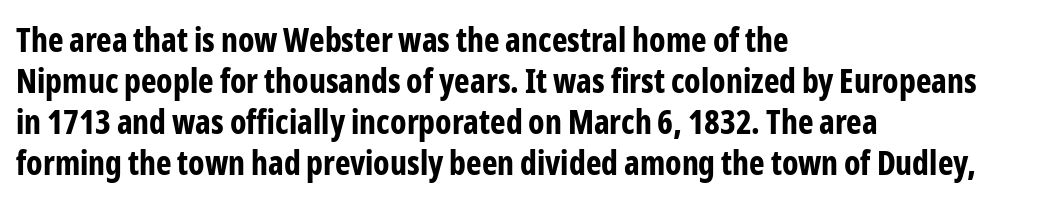
The image shows 33 px bold, condensed sans-serif type, upright; set left-aligned, line spacing 1.24x, normal letter spacing, not underlined; low stroke contrast and a medium x-height.
